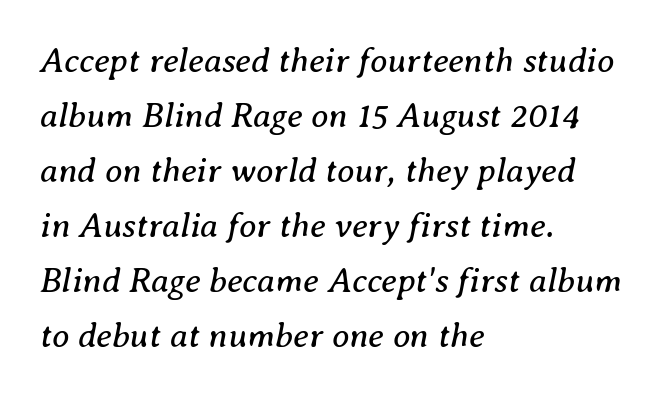
Q: Is the text bold? A: No.
Q: Is the text italic (slanted)? A: Yes, it leans right by about 8 degrees.
Q: Is the typeface a serif or a sans-serif typeface? A: Serif.
Q: Is the text underlined? A: No.
Q: How is the paragraph aligned? A: Left-aligned.
Q: Is the spacing between letters normal or unusually wide? A: Normal.
Q: Is the spacing between lines tight, normal or loose? A: Normal.
Q: Width (condensed, normal, or wide)? A: Normal.
Q: Stroke contrast? A: Medium.
Q: x-height? A: Medium.
Q: Monospaced? A: No.
